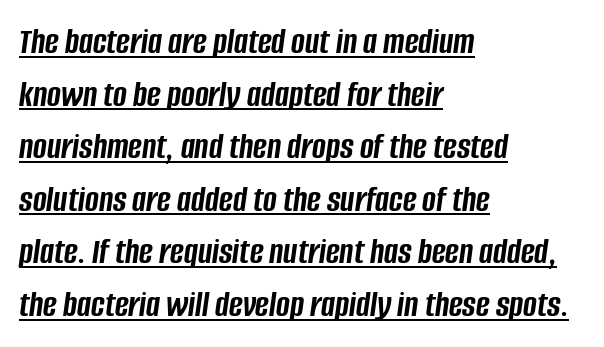
The image shows 37 px semibold, condensed type, italic (leaning right); set left-aligned, normal line spacing (1.42x), normal letter spacing, underlined; low stroke contrast and a large x-height.
